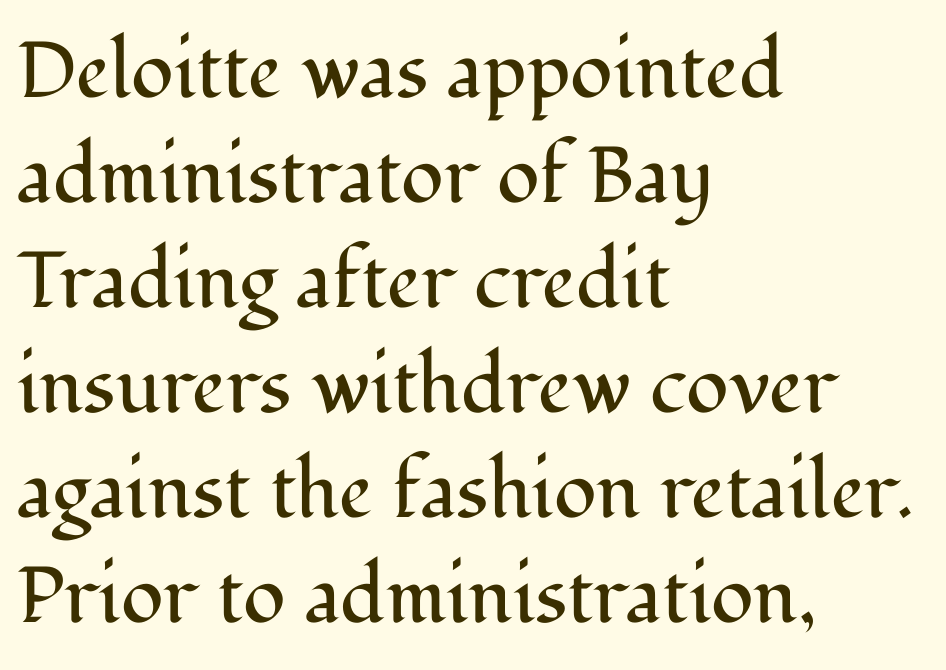
{"serif": "yes", "italic": "no", "bold": "no", "weight": "regular", "width": "normal", "stroke_contrast": "medium", "x_height": "medium", "monospaced": "no", "underline": "no", "align": "left", "line_spacing": "normal", "line_spacing_ratio": 1.33, "letter_spacing": "normal", "letter_spacing_em": 0.0, "glyph_px": 79}
